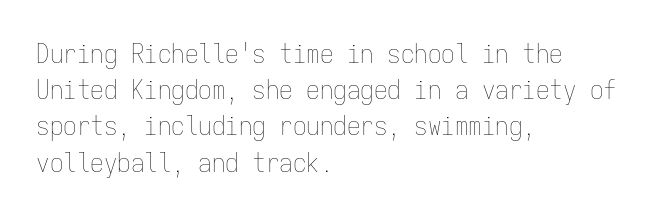
Q: Is the text bold? A: No.
Q: Is the text italic (slanted)? A: No, it is upright.
Q: Is the text underlined? A: No.
Q: How is the paragraph aligned? A: Left-aligned.
Q: Is the spacing between letters normal or unusually wide? A: Normal.
Q: Is the spacing between lines tight, normal or loose? A: Normal.
